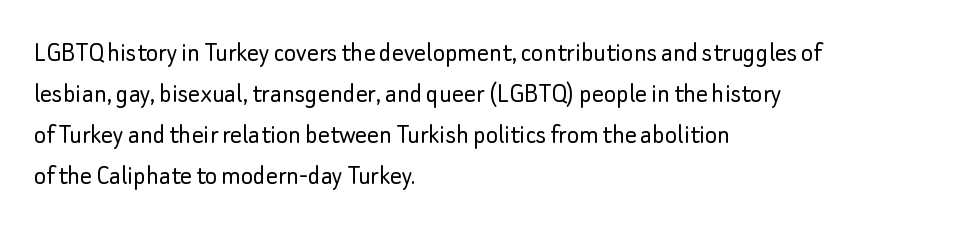
Q: Is the text bold? A: No.
Q: Is the text italic (slanted)? A: No, it is upright.
Q: Is the typeface a serif or a sans-serif typeface? A: Sans-serif.
Q: Is the text underlined? A: No.
Q: How is the paragraph aligned? A: Left-aligned.
Q: Is the spacing between letters normal or unusually wide? A: Normal.
Q: Is the spacing between lines tight, normal or loose? A: Normal.
Q: Width (condensed, normal, or wide)? A: Normal.
Q: Stroke contrast? A: Low.
Q: x-height? A: Small.
Q: Monospaced? A: No.
